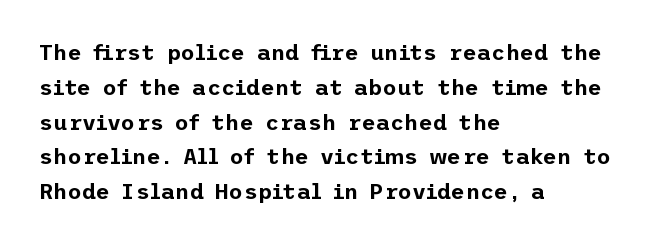
The image shows 22 px text type, upright; set left-aligned, normal line spacing (1.58x), normal letter spacing, not underlined.
